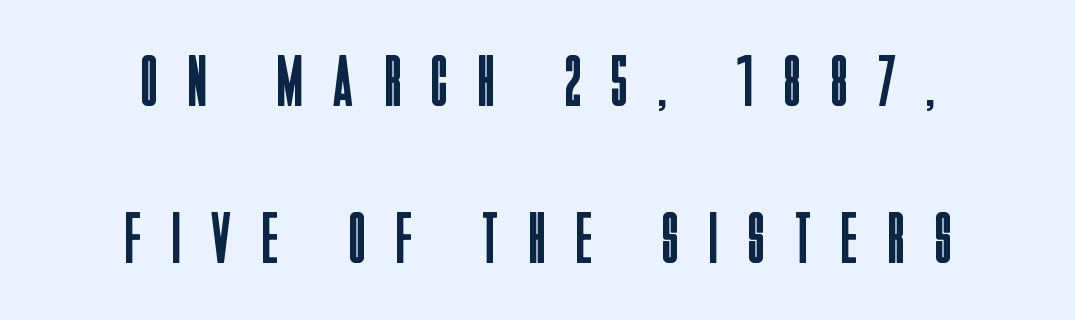
The image shows 72 px regular-weight, condensed sans-serif type, upright; set centered, loose line spacing (2.18x), unusually wide letter spacing (+0.44 em), not underlined; low stroke contrast and a large x-height.
